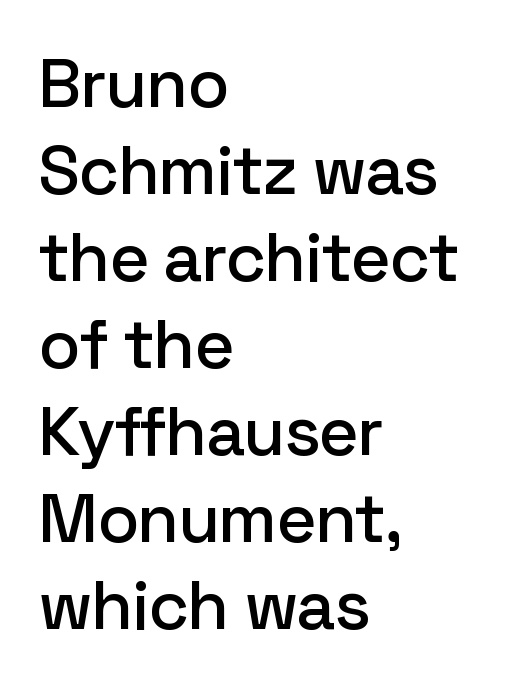
The tracking reads as untouched default to a designer's eye. This sample uses a sans-serif face. Regarding leading, the lines here are spaced in the standard way. Ordinary non-slanted type is in use.
